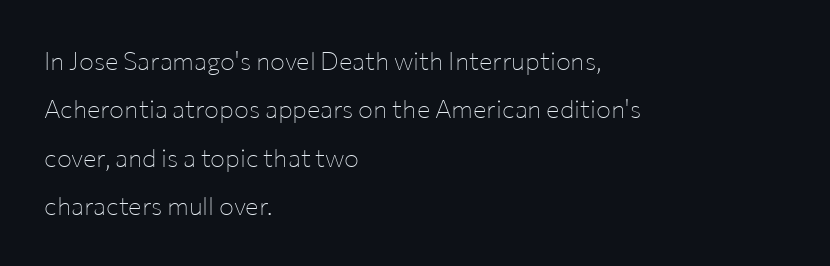
The image shows 25 px text type, upright; set left-aligned, loose line spacing (1.94x), normal letter spacing, not underlined.
